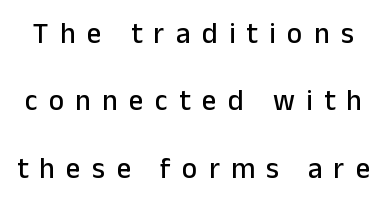
Upright lettering throughout. Looks like regular typesetting: each glyph gets only the width it needs. This block would shrink considerably if given ordinary leading; it's expanded now. How are the letters spaced? Widely, with obvious added tracking. The face used here is a sans, in the tradition of grotesques and geometrics.
